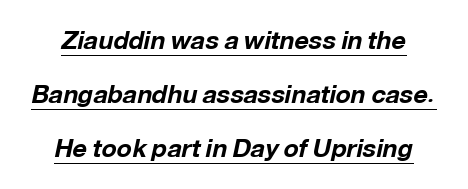
Beneath each row of characters lies a ruled line. The axis of the letterforms is tilted away from vertical. Compared with typical body copy, the letter spacing here is the same. Summary of weight: heavy, a full bold. These lines stack symmetrically, like a column narrowing and widening about its center.
